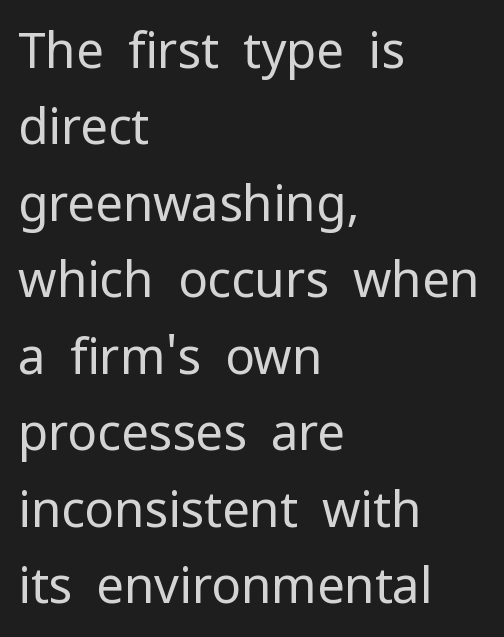
{"serif": "no", "italic": "no", "bold": "no", "weight": "regular", "width": "normal", "stroke_contrast": "low", "x_height": "medium", "monospaced": "no", "underline": "no", "align": "left", "line_spacing": "normal", "line_spacing_ratio": 1.56, "letter_spacing": "normal", "letter_spacing_em": 0.0, "glyph_px": 49}
